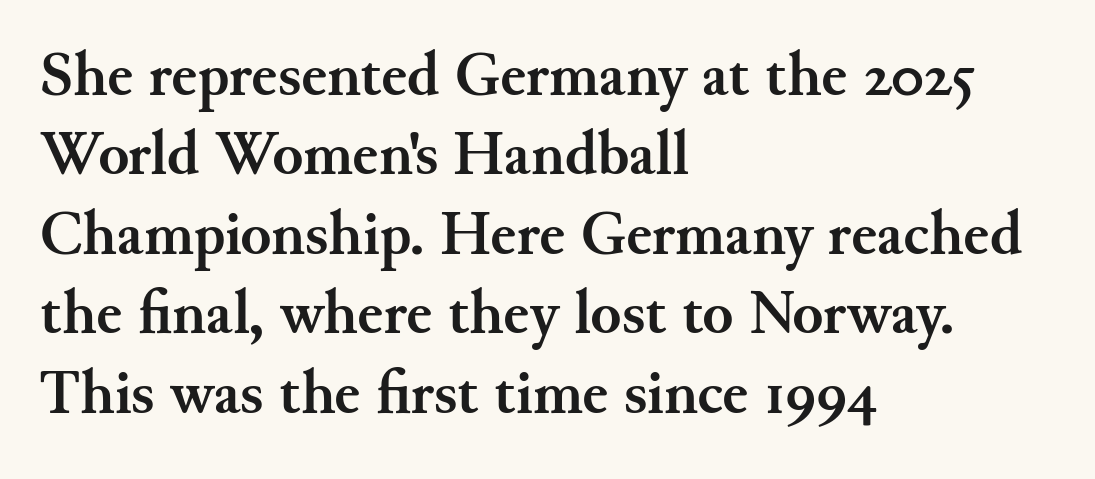
The foot of each line stays bare and open. Does the type have serifs? Yes, each stem ends in a small foot. Each letter keeps its own natural width here, so spacing adapts to shape. Typographic density is high because the face is bold. In terms of leading, this rendering sits right in the middle. Compared with a centered layout, this one pins lines to the left instead.
